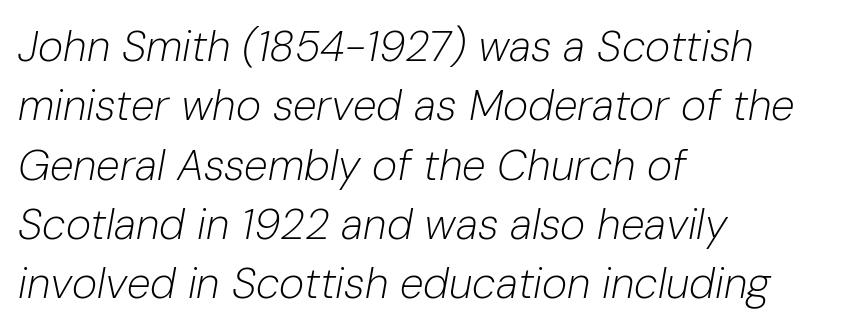
{"italic": "yes", "lean": "right", "slant_degrees": 10, "bold": "no", "weight": "light", "width": "normal", "stroke_contrast": "low", "x_height": "medium", "monospaced": "no", "underline": "no", "align": "left", "line_spacing": "normal", "line_spacing_ratio": 1.38, "letter_spacing": "normal", "letter_spacing_em": 0.0, "glyph_px": 43}
